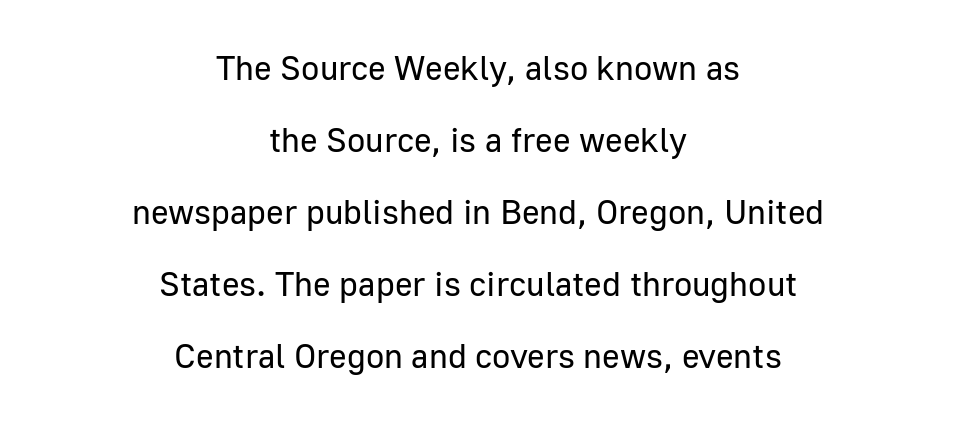
The image shows 34 px regular-weight sans-serif type, upright; set centered, loose line spacing (2.12x), normal letter spacing, not underlined; low stroke contrast and a medium x-height.
